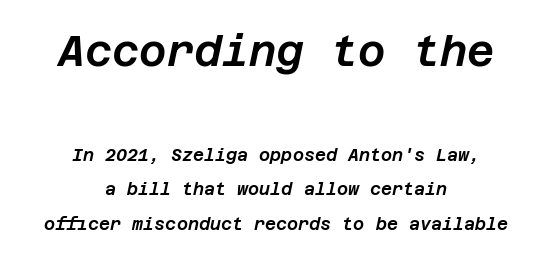
{"italic": "yes", "lean": "right", "slant_degrees": 12, "width": "normal", "stroke_contrast": "low", "x_height": "large", "underline": "no", "align": "center", "line_spacing": "loose", "line_spacing_ratio": 2.03, "letter_spacing": "normal", "letter_spacing_em": 0.0, "larger_block": "first", "size_ratio": 2.47, "glyph_px": 42}
